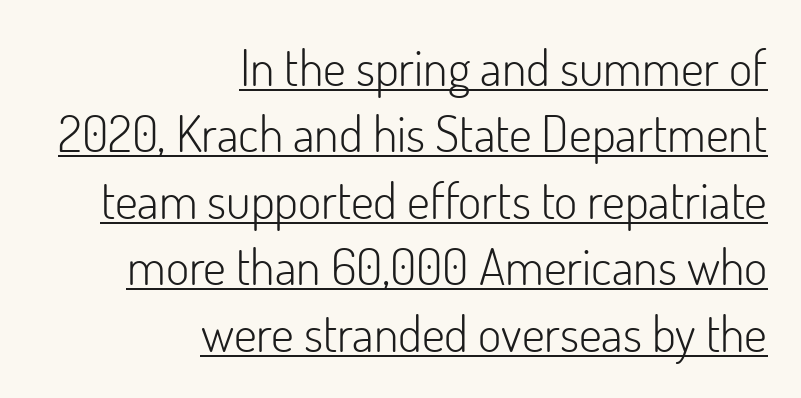
Q: Is the text bold? A: No.
Q: Is the text italic (slanted)? A: No, it is upright.
Q: Is the typeface a serif or a sans-serif typeface? A: Sans-serif.
Q: Is the text underlined? A: Yes.
Q: How is the paragraph aligned? A: Right-aligned.
Q: Is the spacing between letters normal or unusually wide? A: Normal.
Q: Is the spacing between lines tight, normal or loose? A: Normal.
Q: Width (condensed, normal, or wide)? A: Normal.
Q: Stroke contrast? A: Low.
Q: x-height? A: Small.
Q: Monospaced? A: No.
